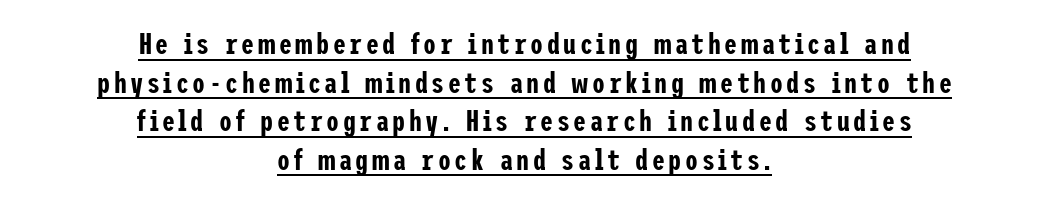
The image shows 29 px condensed sans-serif type, upright; set centered, normal line spacing (1.33x), underlined; low stroke contrast and a medium x-height.
